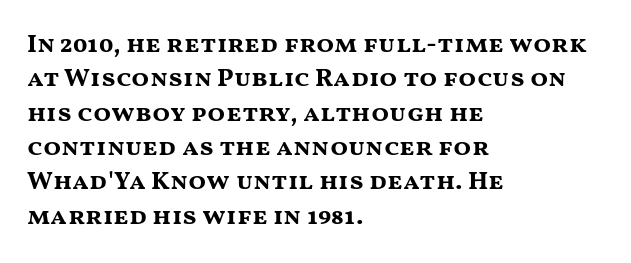
Words appear dense and cohesive because spacing is normal. Typeset ragged right — the left edge is the straight one. This sample keeps an unexceptional amount of space between lines. A clean baseline with only descenders dipping below it. Notice how thick the strokes are: this is what a full bold looks like. This is the regular roman posture of the typeface.
